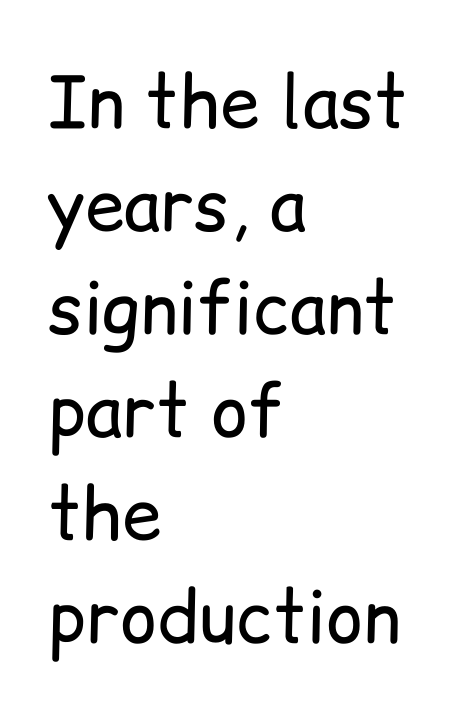
The weight tops out at a normal text grade. Horizontal bands of white between lines are of average thickness. Is this a sans? Yes — the strokes have no serifs. Line beginnings align vertically; line endings do not.
